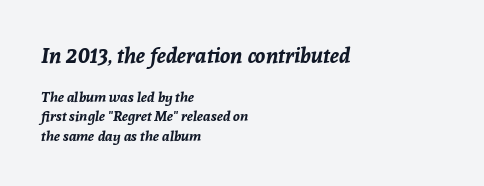
The image shows 21 px bold type, italic (leaning right); set left-aligned, normal line spacing (1.39x), normal letter spacing, not underlined; the first (top) block is 1.5x larger.
